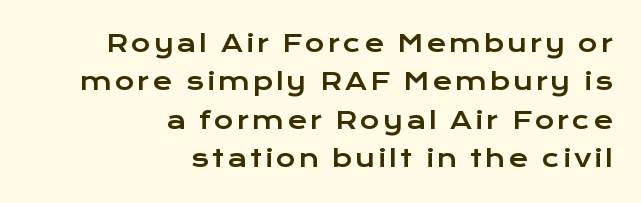
Q: Is the text italic (slanted)? A: No, it is upright.
Q: Is the text underlined? A: No.
Q: How is the paragraph aligned? A: Right-aligned.
Q: Is the spacing between lines tight, normal or loose? A: Normal.
